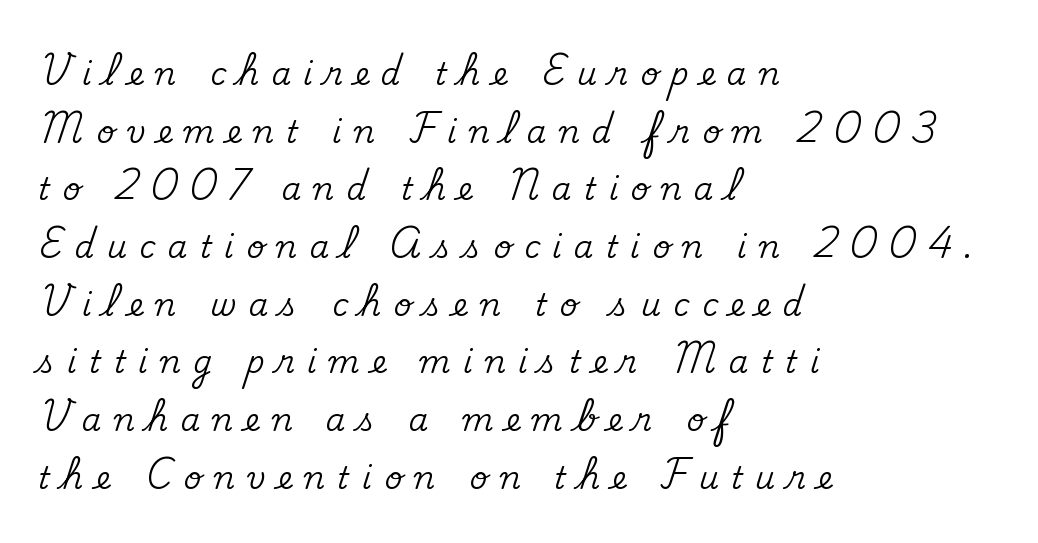
{"width": "normal", "stroke_contrast": "medium", "x_height": "small", "monospaced": "no", "underline": "no", "align": "left", "line_spacing_ratio": 1.86, "letter_spacing": "wide", "letter_spacing_em": 0.4, "glyph_px": 31}
